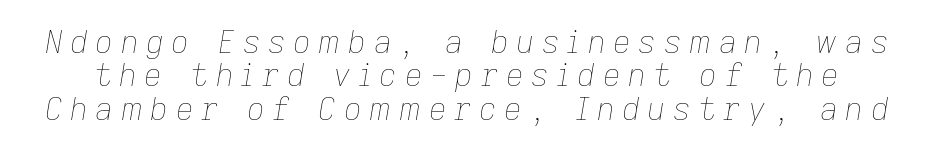
Q: Is the text bold? A: No.
Q: Is the text italic (slanted)? A: Yes, it leans right by about 9 degrees.
Q: Is the text underlined? A: No.
Q: Is the spacing between letters normal or unusually wide? A: Unusually wide.
Q: Is the spacing between lines tight, normal or loose? A: Tight.
Q: Width (condensed, normal, or wide)? A: Normal.
Q: Stroke contrast? A: Low.
Q: x-height? A: Medium.
Q: Monospaced? A: No.
